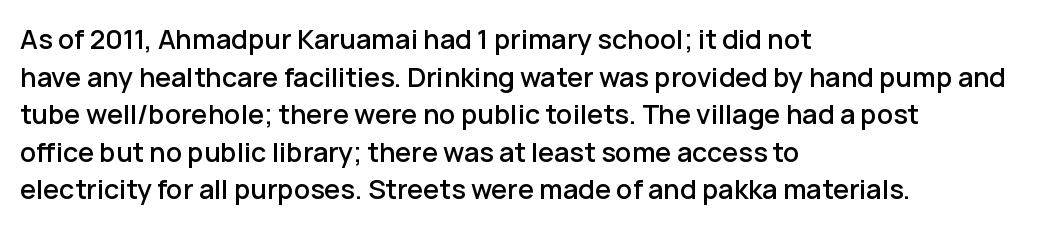
Plain, unruled lines of type. The lines in this sample share a left origin and differ only in where they stop. The specimen reads as upright at a glance. Letter spacing: default. If you measured baseline to baseline, you'd find a middling distance.
